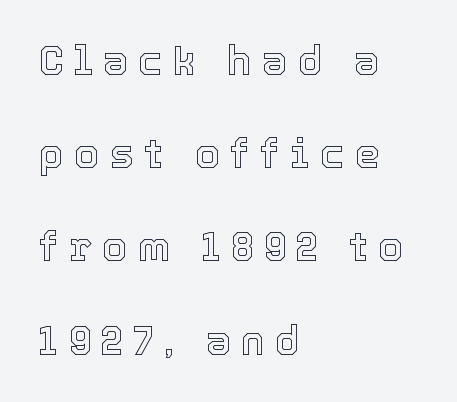
The image shows 40 px text type, upright; set left-aligned, loose line spacing (2.33x), unusually wide letter spacing (+0.26 em), not underlined; a medium x-height.
